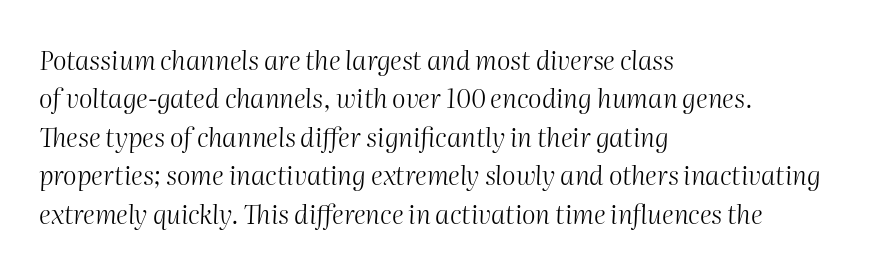
{"italic": "yes", "lean": "right", "slant_degrees": 2, "bold": "no", "underline": "no", "align": "left", "line_spacing": "normal", "line_spacing_ratio": 1.48, "letter_spacing": "normal", "letter_spacing_em": 0.0, "glyph_px": 26}
